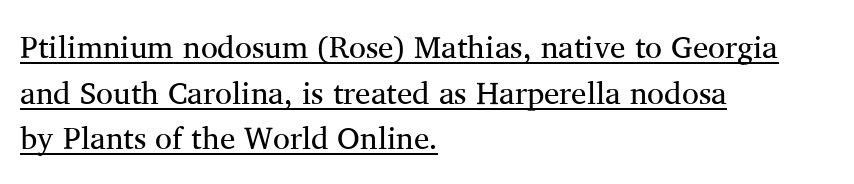
{"serif": "yes", "italic": "no", "bold": "no", "weight": "regular", "width": "normal", "stroke_contrast": "medium", "x_height": "medium", "monospaced": "no", "underline": "yes", "align": "left", "line_spacing": "normal", "line_spacing_ratio": 1.47, "letter_spacing": "normal", "letter_spacing_em": 0.0, "glyph_px": 31}
